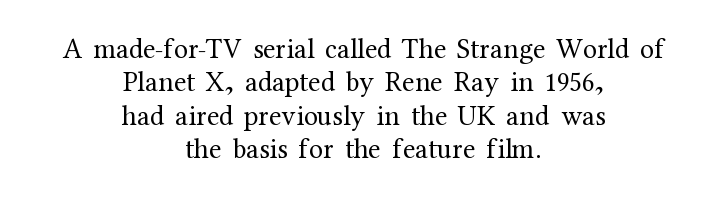
Between one letter and the next there's only the usual sliver of space. Ascenders rise straight up at ninety degrees. The typeface chosen for these lines features serifs. Typeset on center — no edge is straight.
